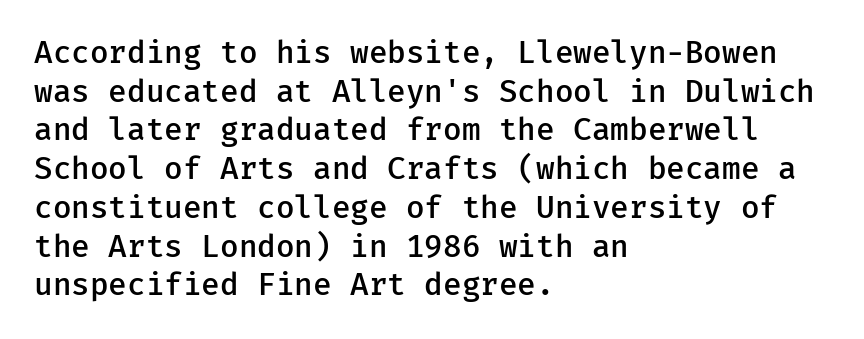
Q: Is the text bold? A: Semi-bold.
Q: Is the text italic (slanted)? A: No, it is upright.
Q: Is the typeface a serif or a sans-serif typeface? A: Sans-serif.
Q: Is the text underlined? A: No.
Q: How is the paragraph aligned? A: Left-aligned.
Q: Is the spacing between letters normal or unusually wide? A: Normal.
Q: Is the spacing between lines tight, normal or loose? A: Normal.
Q: Width (condensed, normal, or wide)? A: Normal.
Q: Stroke contrast? A: Low.
Q: x-height? A: Medium.
